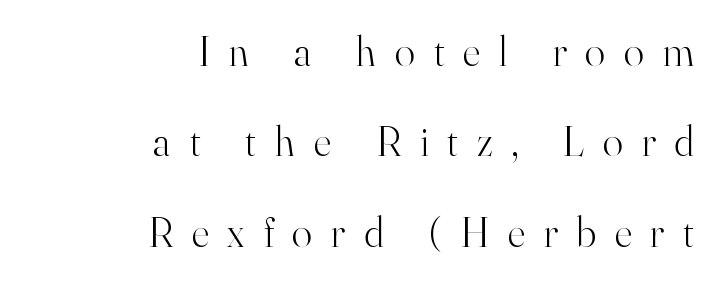
The image shows 42 px light serif type, upright; set right-aligned, loose line spacing (2.15x), unusually wide letter spacing (+0.45 em), not underlined; high stroke contrast and a small x-height.
